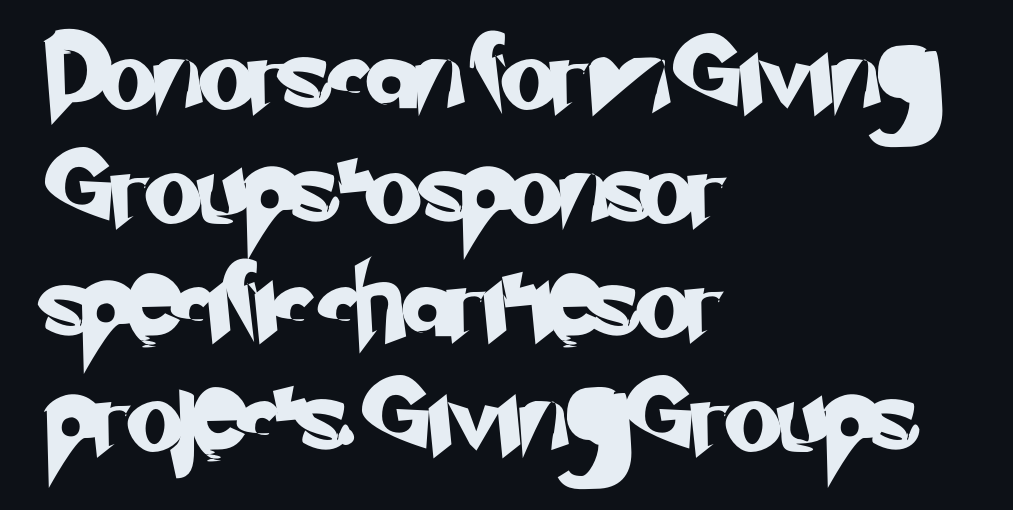
The image shows 73 px sans-serif type; set left-aligned, normal line spacing (1.56x), normal letter spacing, not underlined; low stroke contrast and a small x-height.
